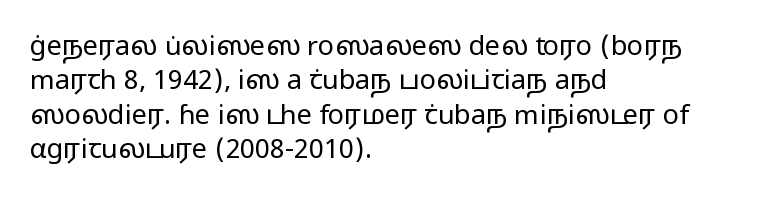
The image shows 27 px text type, upright; set left-aligned, normal line spacing (1.27x), normal letter spacing, not underlined.
